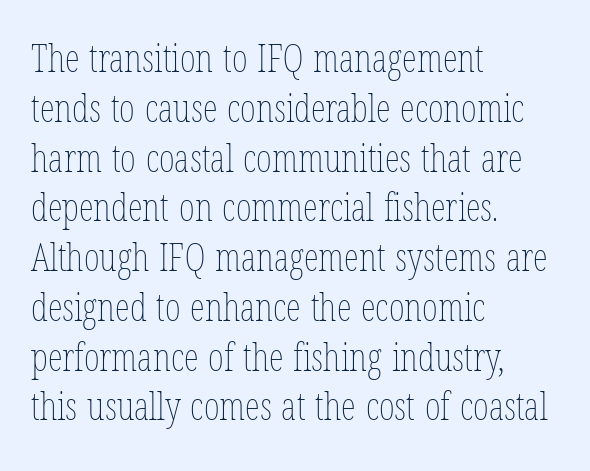
The image shows 38 px thin, condensed type, upright; set left-aligned, normal line spacing (1.31x), normal letter spacing, not underlined; low stroke contrast and a medium x-height.
